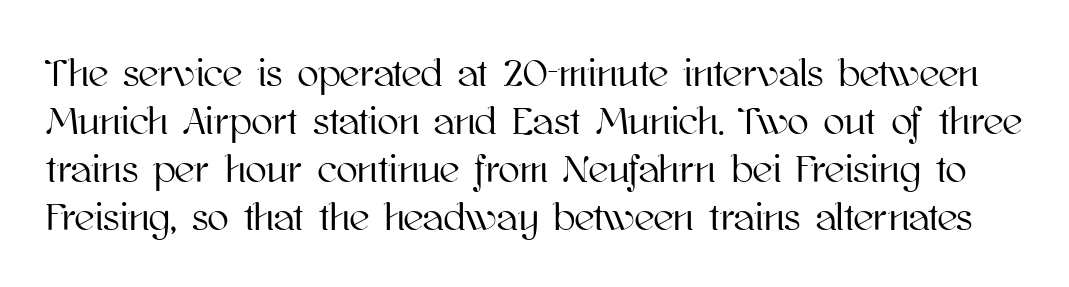
{"italic": "no", "width": "normal", "stroke_contrast": "high", "x_height": "medium", "monospaced": "no", "underline": "no", "line_spacing_ratio": 1.23, "letter_spacing": "normal", "letter_spacing_em": 0.0, "glyph_px": 39}
